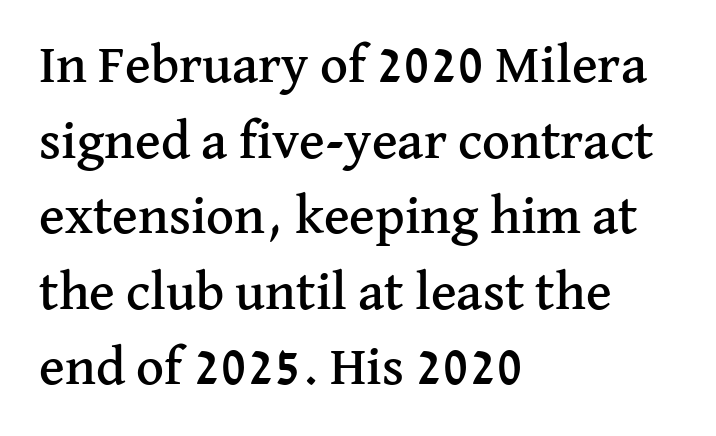
Only glyphs here, with clear space below each row. What stands out about the letter spacing? Nothing — it is the standard amount. A roman cut, with each character standing at attention. What's the leading like? Ordinary, nothing unusual. You can tell from the footed stems that serif type was used. Visually the block forms a straight wall on the left and a jagged coastline on the right.
